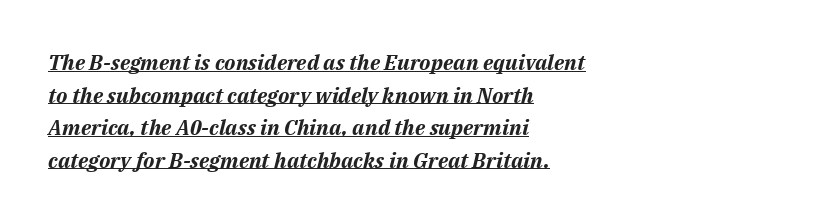
The image shows 21 px bold type, italic (leaning right); set left-aligned, normal line spacing (1.55x), normal letter spacing, underlined.
